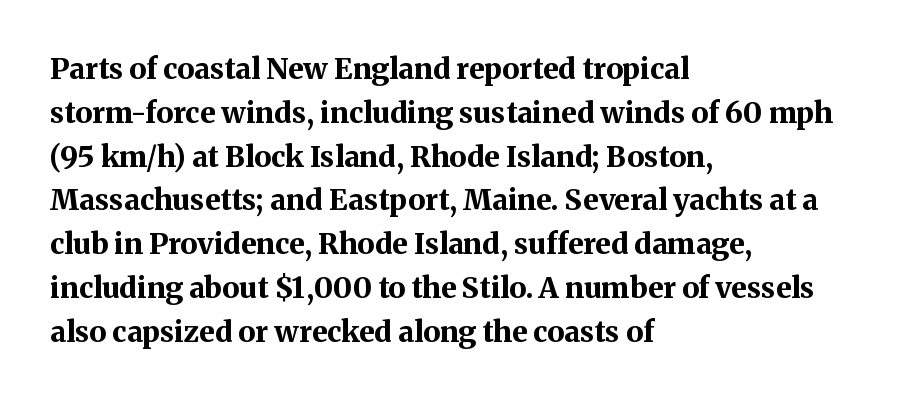
Q: Is the text bold? A: Yes.
Q: Is the text italic (slanted)? A: No, it is upright.
Q: Is the typeface a serif or a sans-serif typeface? A: Serif.
Q: Is the text underlined? A: No.
Q: How is the paragraph aligned? A: Left-aligned.
Q: Is the spacing between letters normal or unusually wide? A: Normal.
Q: Is the spacing between lines tight, normal or loose? A: Normal.
Q: Width (condensed, normal, or wide)? A: Normal.
Q: Stroke contrast? A: Medium.
Q: x-height? A: Medium.
Q: Monospaced? A: No.
